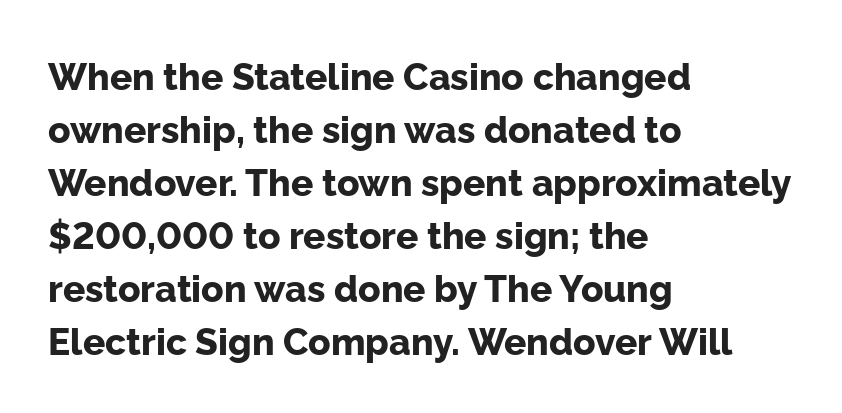
Is there much room between lines? A standard amount, neither cramped nor airy. Just letters on the line, the space beneath them empty. Check where the strokes stop: nothing finishes them off — pure sans. The typesetting leans heavy: a genuine bold. Every character sits straight up, as roman type does.
